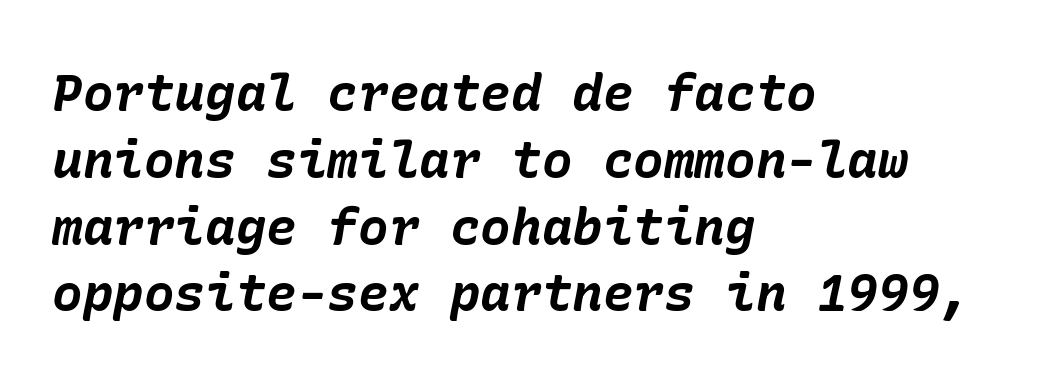
Rows of type keep a routine distance in the vertical direction. Thick stems and heavy bowls — unmistakably bold. Compared with a centered layout, this one pins lines to the left instead. The letterforms sit shoulder to shoulder at normal distance. Designer's note — italics engaged. Rule under the text: the space is simply empty.
